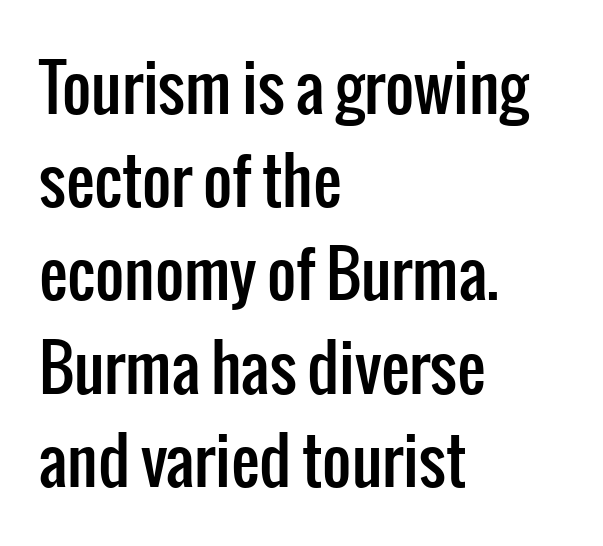
The image shows 63 px condensed sans-serif type, upright; set left-aligned, normal line spacing (1.48x), normal letter spacing, not underlined; low stroke contrast and a medium x-height.
